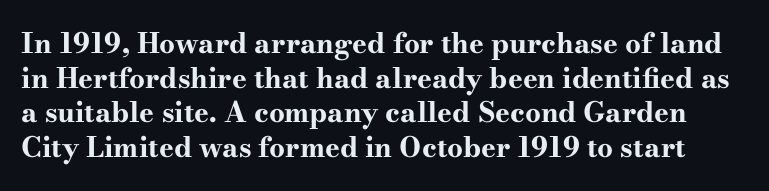
The image shows 28 px bold, wide serif type, upright; set line spacing 1.24x, normal letter spacing, not underlined; high stroke contrast and a small x-height.
